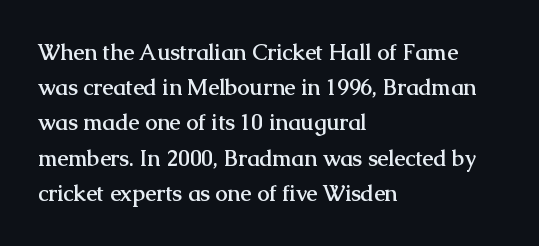
The image shows 22 px bold type, upright; set left-aligned, normal line spacing (1.6x), normal letter spacing, not underlined.
